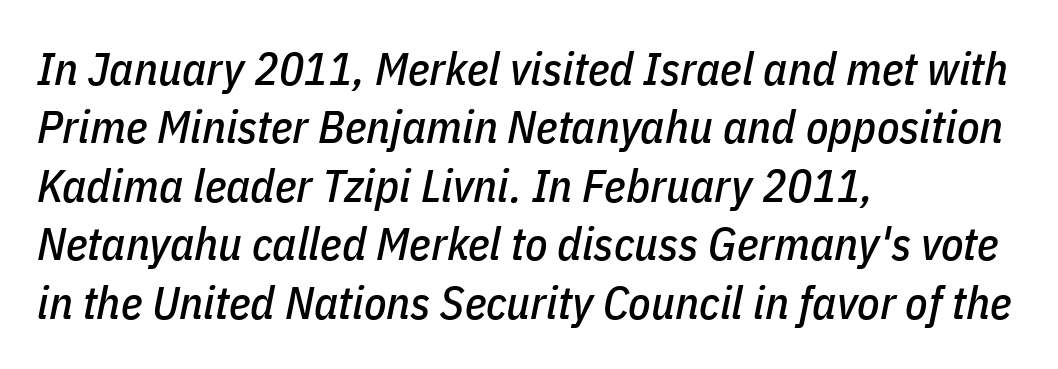
{"italic": "yes", "lean": "right", "slant_degrees": 11, "width": "condensed", "stroke_contrast": "low", "x_height": "medium", "monospaced": "no", "underline": "no", "align": "left", "line_spacing": "normal", "line_spacing_ratio": 1.27, "letter_spacing": "normal", "letter_spacing_em": 0.0, "glyph_px": 46}
